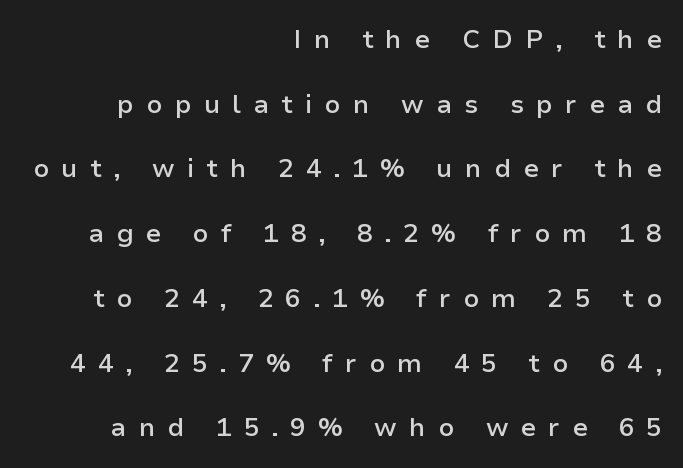
The image shows 26 px text type, upright; set right-aligned, loose line spacing (2.49x), unusually wide letter spacing (+0.46 em), not underlined.
